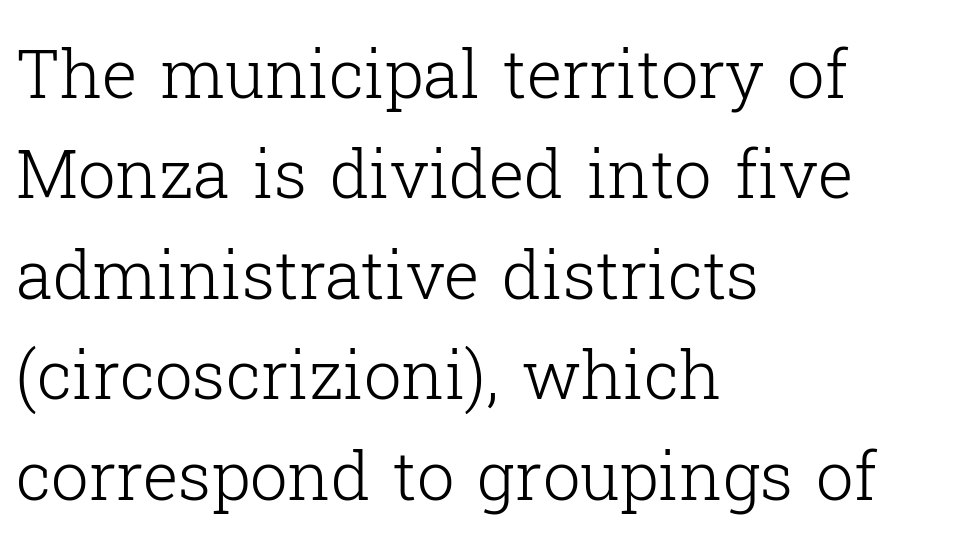
{"serif": "yes", "italic": "no", "bold": "no", "weight": "light", "width": "normal", "stroke_contrast": "low", "x_height": "medium", "monospaced": "no", "underline": "no", "align": "left", "line_spacing": "normal", "line_spacing_ratio": 1.5, "letter_spacing": "normal", "letter_spacing_em": 0.0, "glyph_px": 67}
